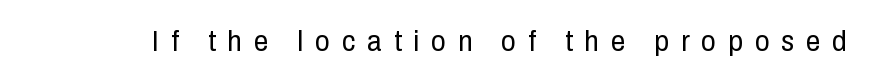
{"serif": "no", "italic": "no", "bold": "no", "weight": "regular", "width": "condensed", "stroke_contrast": "low", "x_height": "medium", "monospaced": "no", "underline": "no", "letter_spacing": "wide", "letter_spacing_em": 0.41, "glyph_px": 29}
